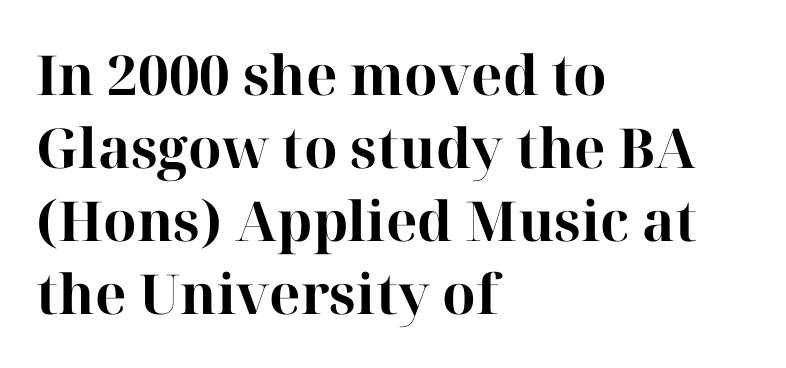
Q: Is the text bold? A: Yes.
Q: Is the text italic (slanted)? A: No, it is upright.
Q: Is the typeface a serif or a sans-serif typeface? A: Serif.
Q: Is the text underlined? A: No.
Q: How is the paragraph aligned? A: Left-aligned.
Q: Is the spacing between letters normal or unusually wide? A: Normal.
Q: Is the spacing between lines tight, normal or loose? A: Normal.
Q: Width (condensed, normal, or wide)? A: Normal.
Q: Stroke contrast? A: High.
Q: x-height? A: Medium.
Q: Monospaced? A: No.
